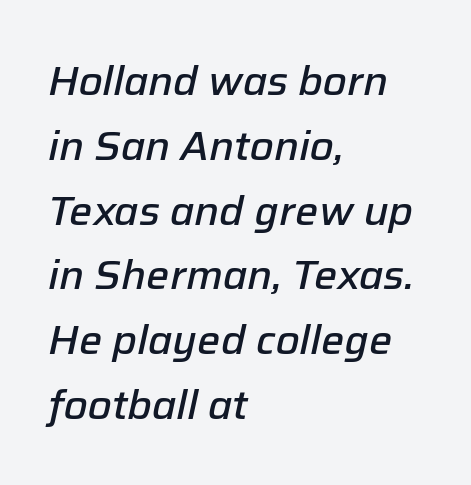
The image shows 41 px semibold type, italic (leaning right); set left-aligned, normal line spacing (1.58x), normal letter spacing, not underlined; low stroke contrast and a medium x-height.
